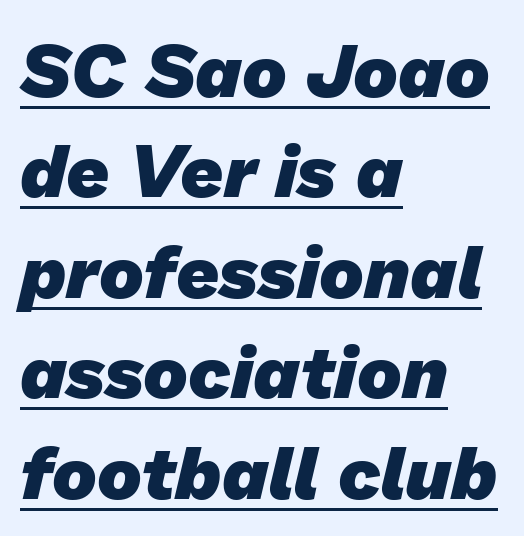
Q: Is the text bold? A: Yes.
Q: Is the typeface a serif or a sans-serif typeface? A: Sans-serif.
Q: Is the text underlined? A: Yes.
Q: How is the paragraph aligned? A: Left-aligned.
Q: Is the spacing between letters normal or unusually wide? A: Normal.
Q: Is the spacing between lines tight, normal or loose? A: Normal.
Q: Width (condensed, normal, or wide)? A: Normal.
Q: Stroke contrast? A: Low.
Q: x-height? A: Medium.
Q: Monospaced? A: No.
